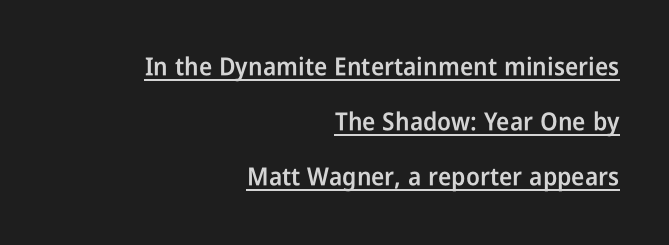
{"italic": "no", "bold": "semi", "underline": "yes", "align": "right", "line_spacing": "loose", "line_spacing_ratio": 2.2, "letter_spacing": "normal", "letter_spacing_em": 0.0, "glyph_px": 25}
